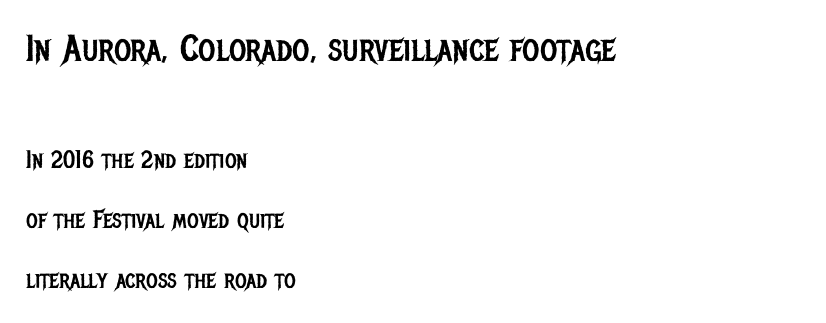
{"serif": "no", "italic": "no", "bold": "no", "weight": "regular", "width": "condensed", "stroke_contrast": "low", "x_height": "large", "monospaced": "no", "underline": "no", "align": "left", "line_spacing": "loose", "line_spacing_ratio": 2.4, "letter_spacing": "normal", "letter_spacing_em": 0.0, "larger_block": "first", "size_ratio": 1.48, "glyph_px": 37}
